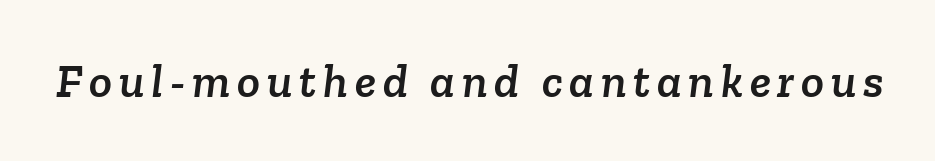
The image shows 48 px serif type; set not underlined; low stroke contrast and a medium x-height.
